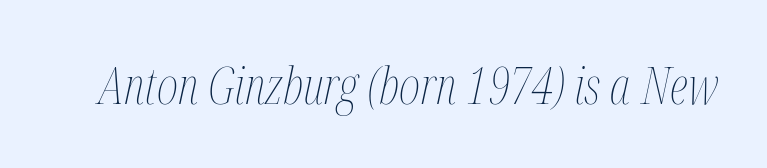
{"italic": "yes", "lean": "right", "slant_degrees": 12, "bold": "no", "weight": "thin", "width": "condensed", "stroke_contrast": "medium", "x_height": "medium", "monospaced": "no", "underline": "no", "letter_spacing": "normal", "letter_spacing_em": 0.0, "glyph_px": 51}
